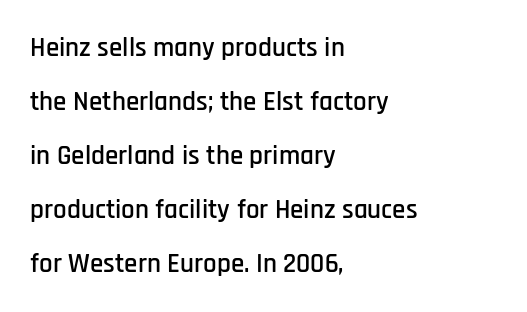
The image shows 27 px text type, upright; set left-aligned, loose line spacing (2.0x), normal letter spacing, not underlined.
